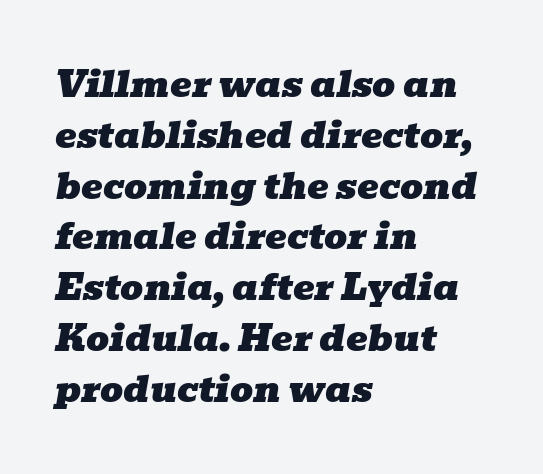
Every row of glyphs begins at an identical x-position on the left. Slanted lettering throughout. Examine the stroke ends and you'll spot serifs. Observe the ordinary spacing: letters are neighbours, not strangers. Think of a printed novel: that variable character pitch is what you see here.
